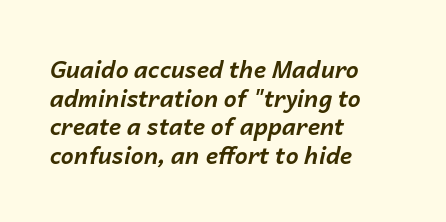
{"italic": "yes", "lean": "right", "slant_degrees": 14, "bold": "yes", "underline": "no", "align": "left", "line_spacing_ratio": 1.24, "letter_spacing": "normal", "letter_spacing_em": 0.0, "glyph_px": 23}
